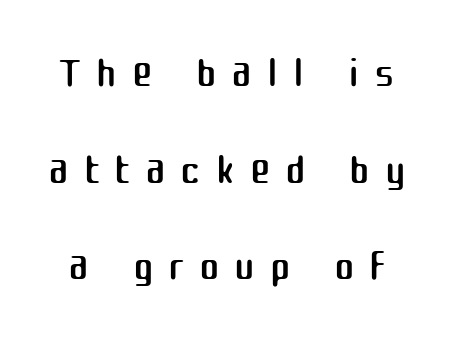
{"serif": "no", "italic": "no", "bold": "no", "weight": "regular", "width": "normal", "stroke_contrast": "medium", "x_height": "medium", "monospaced": "no", "underline": "no", "line_spacing": "normal", "line_spacing_ratio": 1.56, "letter_spacing": "wide", "letter_spacing_em": 0.24, "glyph_px": 62}
